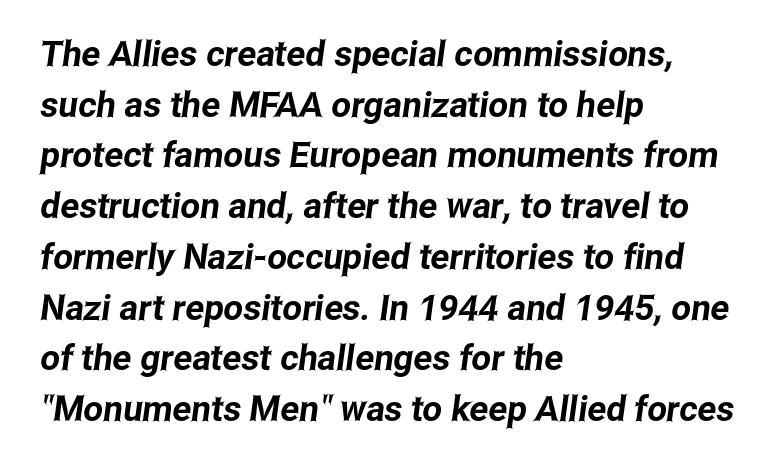
The image shows 35 px condensed sans-serif type; set left-aligned, normal line spacing (1.45x), normal letter spacing, not underlined; low stroke contrast and a medium x-height.
